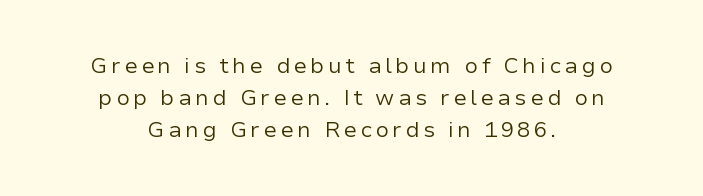
The image shows 22 px text type, upright; set centered, normal line spacing (1.46x), not underlined.
